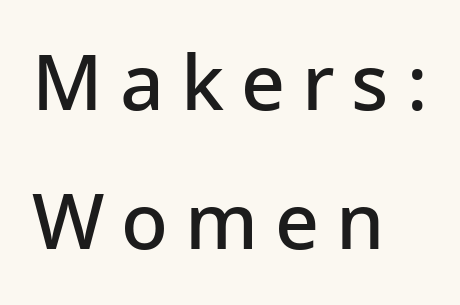
Q: Is the text bold? A: Semi-bold.
Q: Is the text italic (slanted)? A: No, it is upright.
Q: Is the typeface a serif or a sans-serif typeface? A: Sans-serif.
Q: Is the text underlined? A: No.
Q: How is the paragraph aligned? A: Left-aligned.
Q: Is the spacing between letters normal or unusually wide? A: Unusually wide.
Q: Width (condensed, normal, or wide)? A: Normal.
Q: Stroke contrast? A: Low.
Q: x-height? A: Medium.
Q: Monospaced? A: No.
